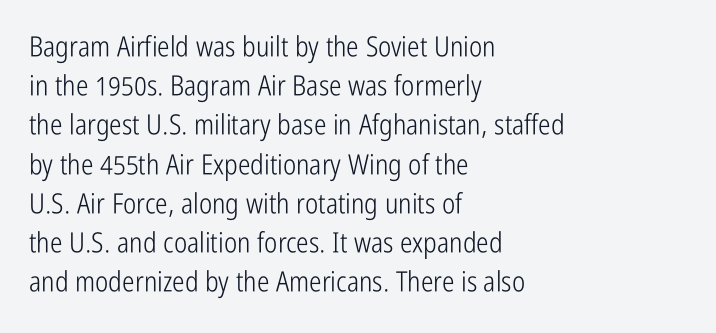
{"serif": "no", "italic": "no", "bold": "no", "weight": "light", "width": "condensed", "stroke_contrast": "low", "x_height": "medium", "monospaced": "no", "underline": "no", "align": "left", "line_spacing": "normal", "line_spacing_ratio": 1.4, "letter_spacing": "normal", "letter_spacing_em": 0.0, "glyph_px": 28}
